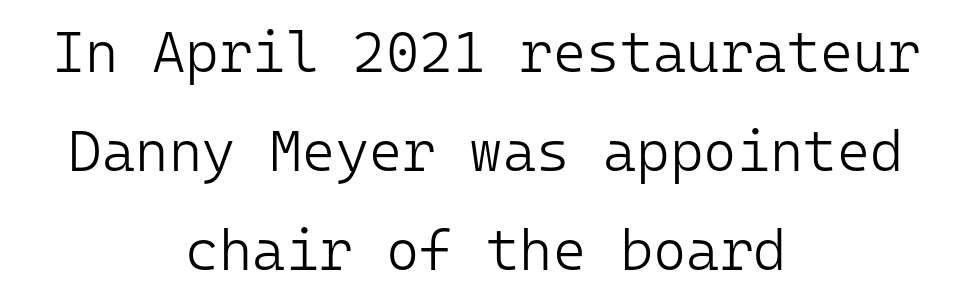
{"serif": "no", "italic": "no", "bold": "no", "weight": "light", "width": "normal", "stroke_contrast": "low", "x_height": "medium", "monospaced": "yes", "underline": "no", "align": "center", "line_spacing_ratio": 1.74, "letter_spacing": "normal", "letter_spacing_em": 0.0, "glyph_px": 57}
